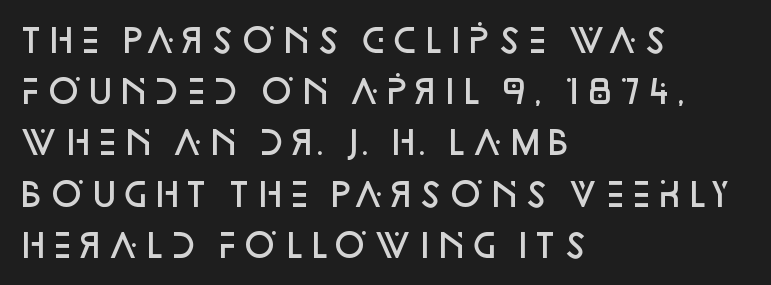
{"serif": "no", "italic": "no", "bold": "semi", "weight": "semibold", "width": "normal", "stroke_contrast": "low", "x_height": "large", "monospaced": "no", "underline": "no", "align": "left", "line_spacing": "normal", "line_spacing_ratio": 1.6, "letter_spacing": "normal", "letter_spacing_em": 0.0, "glyph_px": 32}
